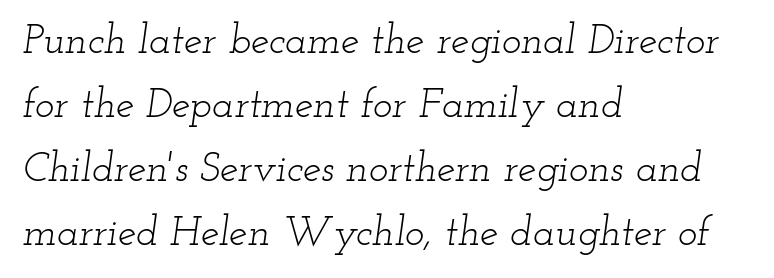
{"serif": "yes", "italic": "yes", "lean": "right", "slant_degrees": 12, "bold": "no", "weight": "light", "width": "wide", "stroke_contrast": "low", "x_height": "small", "monospaced": "no", "underline": "no", "align": "left", "line_spacing": "normal", "line_spacing_ratio": 1.56, "letter_spacing": "normal", "letter_spacing_em": 0.0, "glyph_px": 41}
